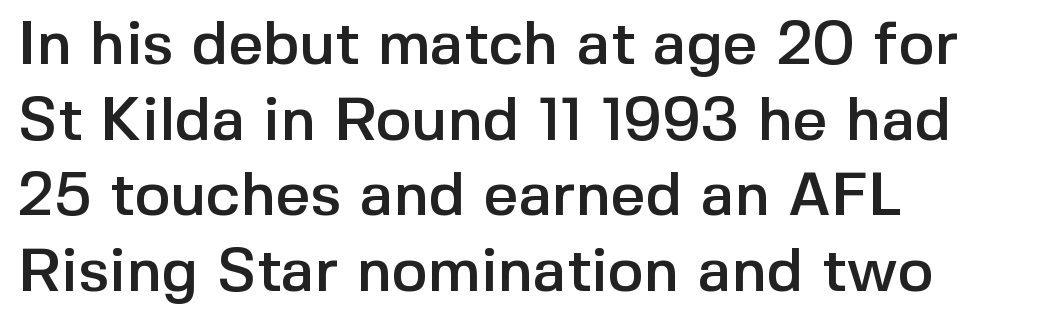
{"serif": "no", "italic": "no", "width": "normal", "x_height": "medium", "monospaced": "no", "underline": "no", "align": "left", "line_spacing_ratio": 1.24, "letter_spacing": "normal", "letter_spacing_em": 0.0, "glyph_px": 61}
